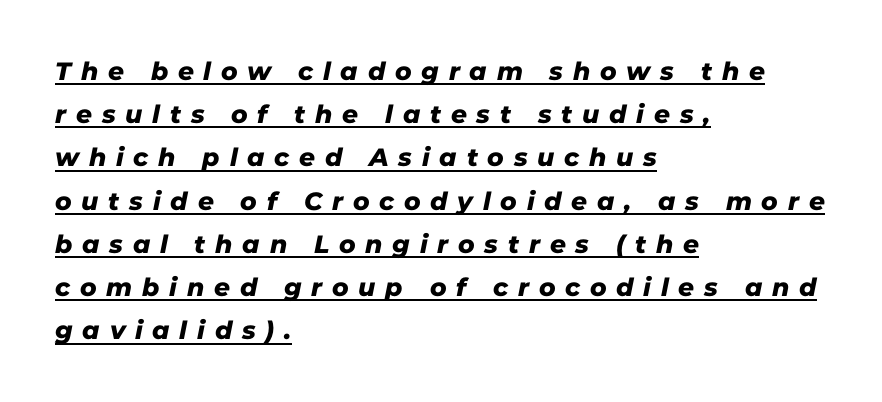
{"underline": "yes", "align": "left", "line_spacing_ratio": 1.73, "letter_spacing": "wide", "letter_spacing_em": 0.39, "glyph_px": 25}
